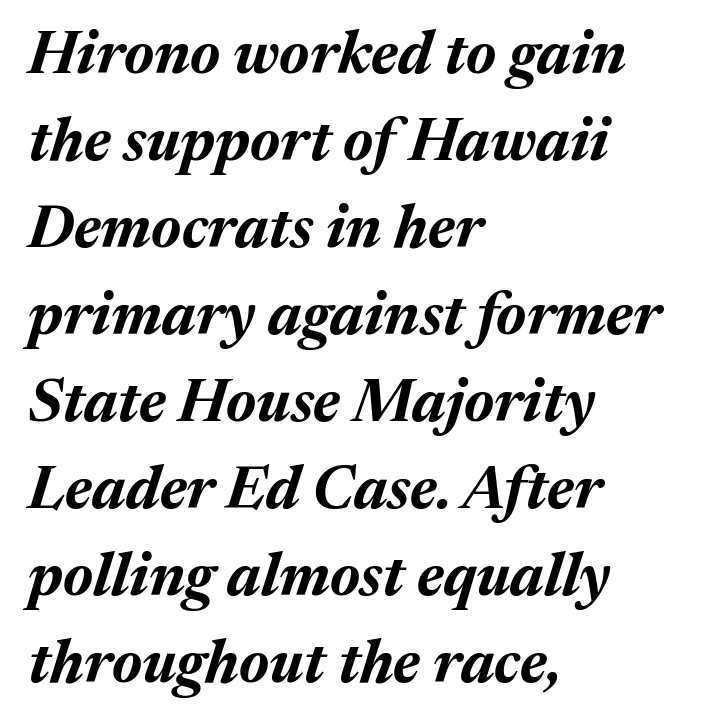
Every row of glyphs begins at an identical x-position on the left. The gaps between neighbouring characters are ordinary and unremarkable. The letters advance in unequal steps, a hallmark of proportional type. Notice how descenders clear the ascenders below comfortably — that's standard leading.
